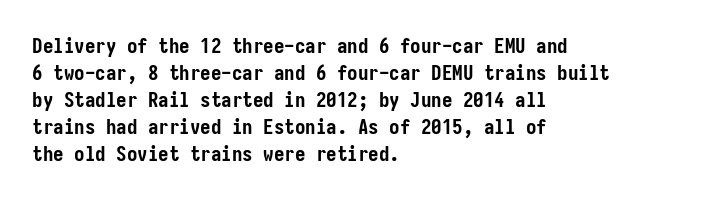
{"italic": "no", "bold": "yes", "underline": "no", "align": "left", "line_spacing": "normal", "line_spacing_ratio": 1.29, "letter_spacing": "normal", "letter_spacing_em": 0.0, "glyph_px": 21}
